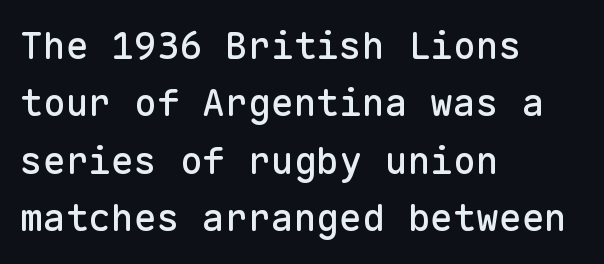
Q: Is the text italic (slanted)? A: No, it is upright.
Q: Is the typeface a serif or a sans-serif typeface? A: Sans-serif.
Q: Is the text underlined? A: No.
Q: How is the paragraph aligned? A: Left-aligned.
Q: Is the spacing between letters normal or unusually wide? A: Normal.
Q: Is the spacing between lines tight, normal or loose? A: Normal.
Q: Width (condensed, normal, or wide)? A: Normal.
Q: Stroke contrast? A: Low.
Q: x-height? A: Medium.
Q: Monospaced? A: Yes.
